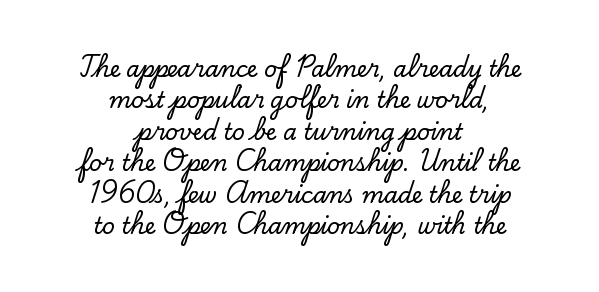
The leading is moderate, giving the passage an even texture. In terms of letterspacing, this is plain default setting. Letters rest on an invisible, unmarked baseline. Visually the block forms a symmetrical silhouette, jagged on both flanks.
